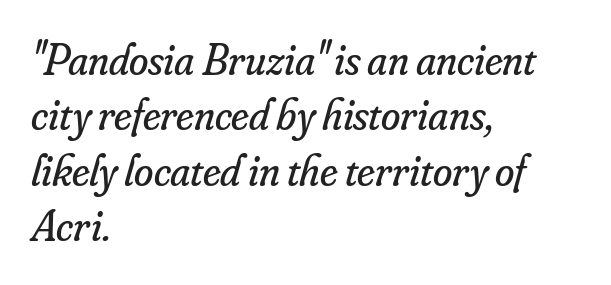
Q: Is the text bold? A: No.
Q: Is the text italic (slanted)? A: Yes, it leans right by about 16 degrees.
Q: Is the typeface a serif or a sans-serif typeface? A: Serif.
Q: Is the text underlined? A: No.
Q: How is the paragraph aligned? A: Left-aligned.
Q: Is the spacing between letters normal or unusually wide? A: Normal.
Q: Is the spacing between lines tight, normal or loose? A: Normal.
Q: Width (condensed, normal, or wide)? A: Normal.
Q: Stroke contrast? A: Low.
Q: x-height? A: Small.
Q: Monospaced? A: No.
